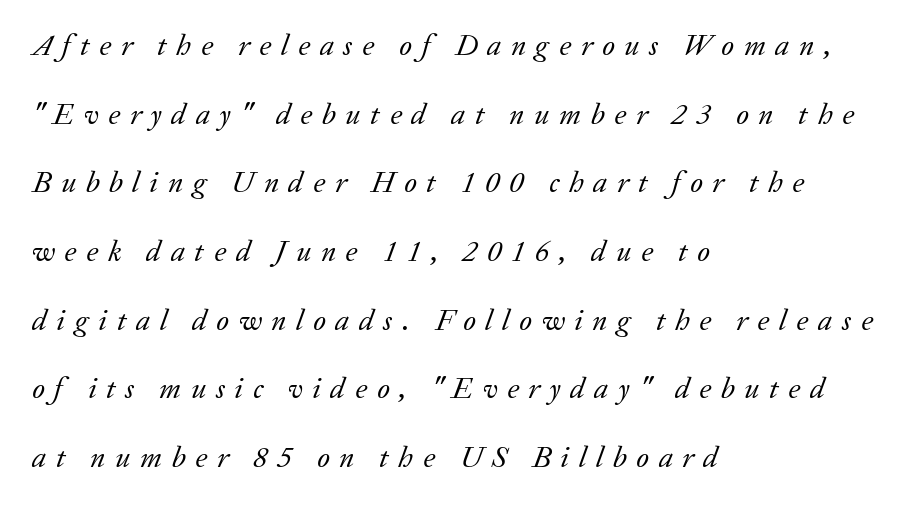
{"serif": "yes", "italic": "yes", "lean": "right", "slant_degrees": 20, "bold": "no", "weight": "regular", "width": "normal", "stroke_contrast": "low", "x_height": "medium", "monospaced": "no", "underline": "no", "align": "left", "line_spacing": "loose", "line_spacing_ratio": 2.29, "letter_spacing": "wide", "letter_spacing_em": 0.32, "glyph_px": 30}
